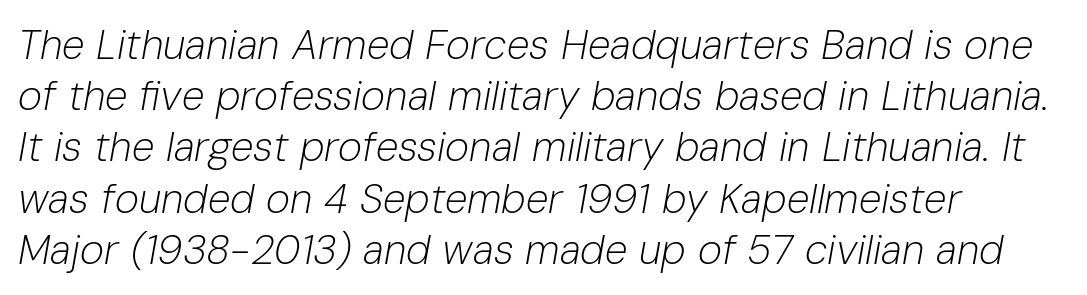
Compared with ordinary roman type, these characters are visibly tilted. Type without underlining. The letterforms sit shoulder to shoulder at normal distance. The rendering anchors every line to the left-hand side.
